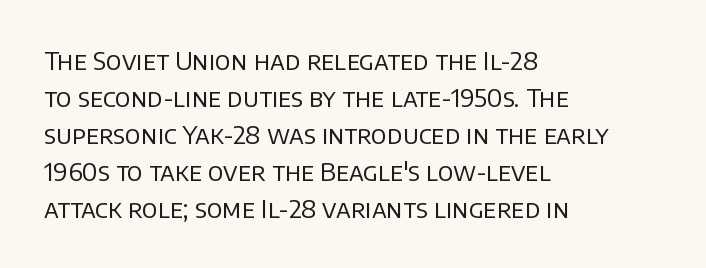
Q: Is the text bold? A: No.
Q: Is the text italic (slanted)? A: No, it is upright.
Q: Is the text underlined? A: No.
Q: How is the paragraph aligned? A: Left-aligned.
Q: Is the spacing between letters normal or unusually wide? A: Normal.
Q: Is the spacing between lines tight, normal or loose? A: Normal.
